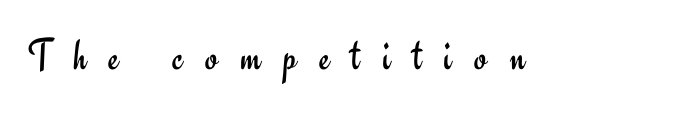
In terms of letterform style, serifs are entirely absent. There is plenty of visible air inserted between adjacent glyphs. The cut favours lightness, reaching ordinary text weight at its darkest. The strip under each line holds only bare page.
